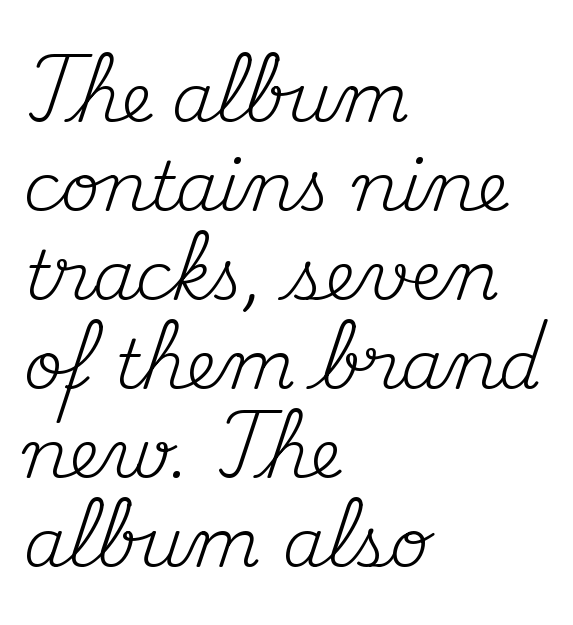
Varying glyph widths throughout — classic text-font behaviour. The space between consecutive lines is moderate. Students, note that the glyphs here touch the page at normal intervals. Only glyphs here, with clear space below each row.
